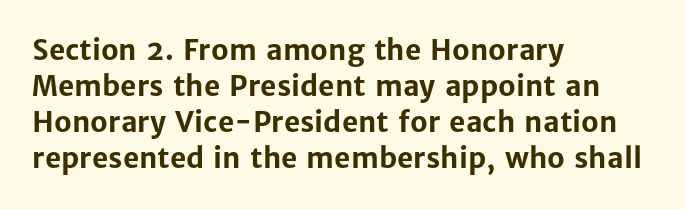
Q: Is the text bold? A: Yes.
Q: Is the text italic (slanted)? A: No, it is upright.
Q: Is the typeface a serif or a sans-serif typeface? A: Sans-serif.
Q: Is the text underlined? A: No.
Q: How is the paragraph aligned? A: Left-aligned.
Q: Is the spacing between letters normal or unusually wide? A: Normal.
Q: Is the spacing between lines tight, normal or loose? A: Normal.
Q: Width (condensed, normal, or wide)? A: Normal.
Q: Stroke contrast? A: Low.
Q: x-height? A: Medium.
Q: Monospaced? A: No.
